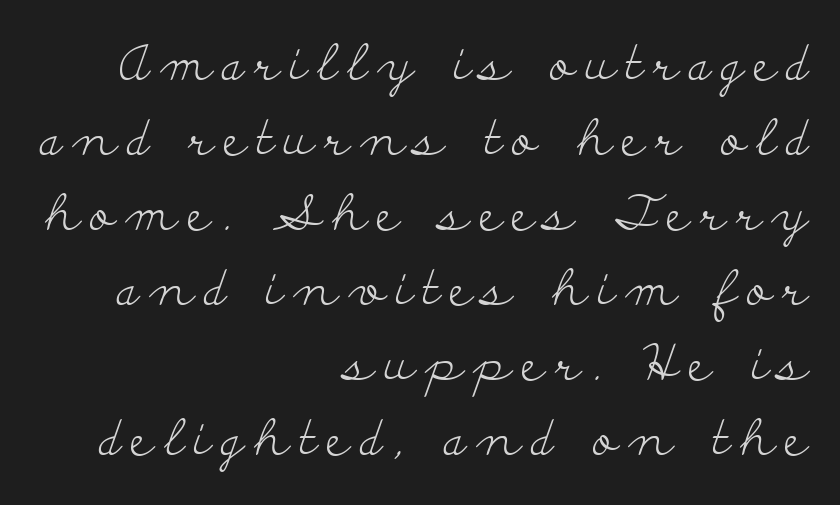
The image shows 49 px light, wide serif type; set right-aligned, normal line spacing (1.53x), unusually wide letter spacing (+0.21 em), not underlined; low stroke contrast and a small x-height.
